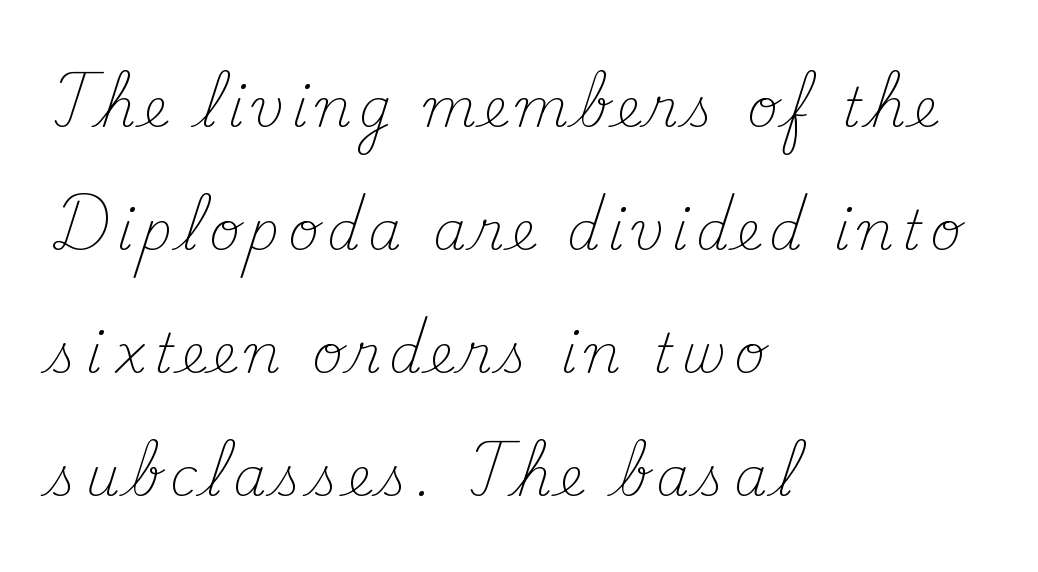
The image shows 53 px light serif type; set left-aligned, loose line spacing (2.32x), not underlined; medium stroke contrast and a small x-height.
